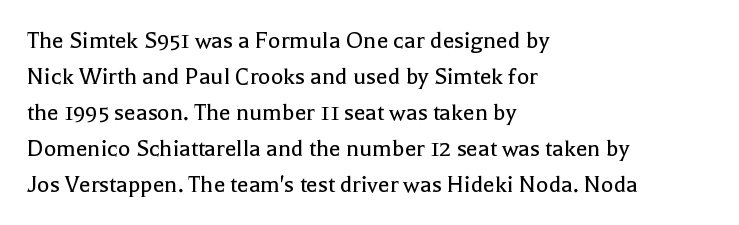
Q: Is the text bold? A: No.
Q: Is the text italic (slanted)? A: No, it is upright.
Q: Is the text underlined? A: No.
Q: How is the paragraph aligned? A: Left-aligned.
Q: Is the spacing between letters normal or unusually wide? A: Normal.
Q: Is the spacing between lines tight, normal or loose? A: Normal.
